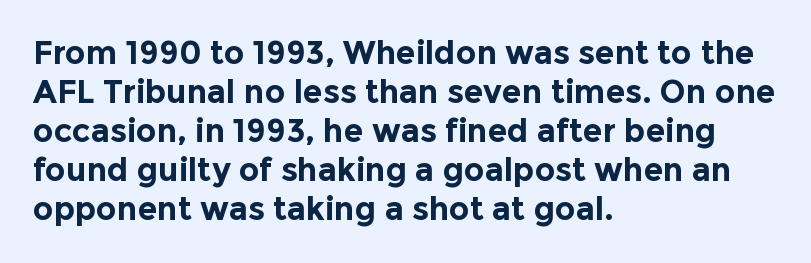
The glyphs in this specimen are sans serif. Looks like regular typesetting: each glyph gets only the width it needs. A dark, heavy texture on the line: the type is bold. Each word holds together tightly as a unit, with standard inter-letter gaps. Anything drawn beneath the words? Only blank space. Every row of glyphs begins at an identical x-position on the left.
